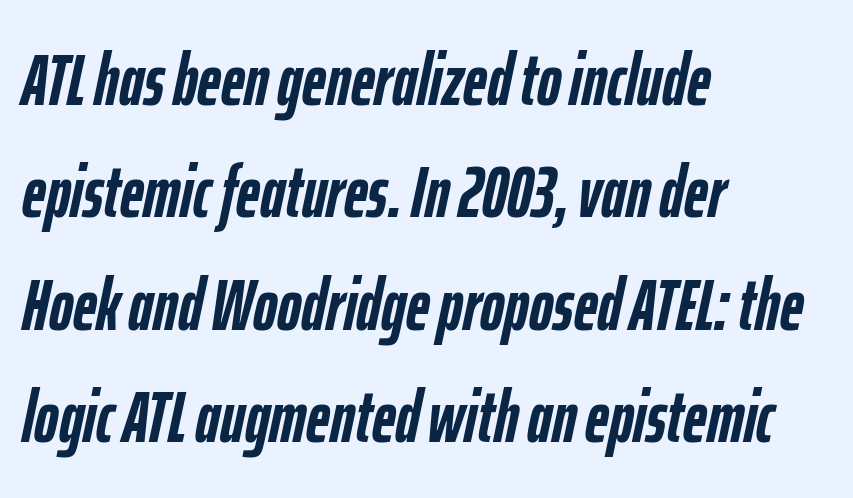
The image shows 73 px semibold, condensed type, italic (leaning right); set left-aligned, normal line spacing (1.54x), normal letter spacing, not underlined; low stroke contrast and a medium x-height.
